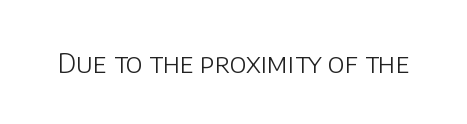
Has an underline been added? It has not. The type is set solid horizontally, with unmodified tracking. The characters are drawn with everyday or finer stroke widths. Every character sits straight up, as roman type does.
